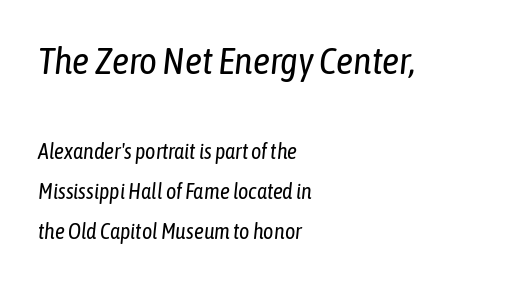
{"italic": "yes", "lean": "right", "slant_degrees": 6, "bold": "no", "weight": "regular", "width": "condensed", "stroke_contrast": "low", "x_height": "medium", "monospaced": "no", "underline": "no", "align": "left", "line_spacing_ratio": 1.83, "letter_spacing": "normal", "letter_spacing_em": 0.0, "larger_block": "first", "size_ratio": 1.73, "glyph_px": 38}
